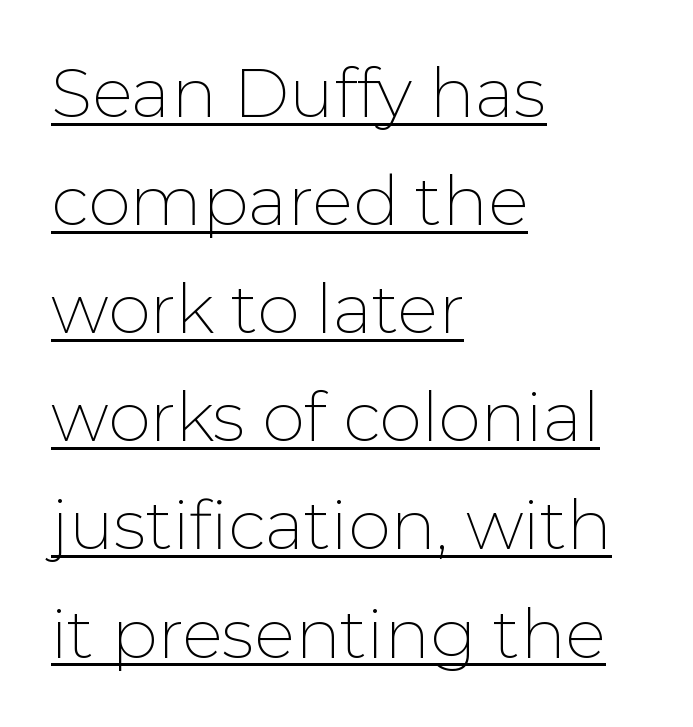
{"serif": "no", "italic": "no", "bold": "no", "weight": "thin", "width": "normal", "stroke_contrast": "low", "x_height": "medium", "monospaced": "no", "underline": "yes", "align": "left", "line_spacing": "normal", "line_spacing_ratio": 1.59, "letter_spacing": "normal", "letter_spacing_em": 0.0, "glyph_px": 68}
